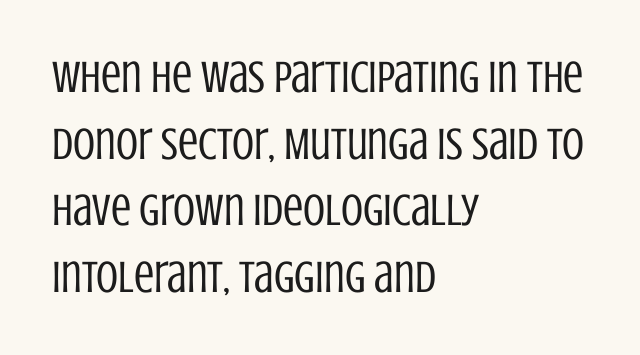
Q: Is the text bold? A: No.
Q: Is the text italic (slanted)? A: No, it is upright.
Q: Is the typeface a serif or a sans-serif typeface? A: Sans-serif.
Q: Is the text underlined? A: No.
Q: How is the paragraph aligned? A: Left-aligned.
Q: Is the spacing between letters normal or unusually wide? A: Normal.
Q: Is the spacing between lines tight, normal or loose? A: Normal.
Q: Width (condensed, normal, or wide)? A: Condensed.
Q: Stroke contrast? A: Low.
Q: x-height? A: Large.
Q: Monospaced? A: No.
